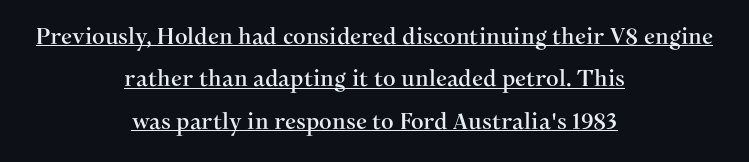
{"italic": "no", "underline": "yes", "align": "center", "line_spacing": "loose", "line_spacing_ratio": 1.93, "letter_spacing": "normal", "letter_spacing_em": 0.0, "glyph_px": 22}
